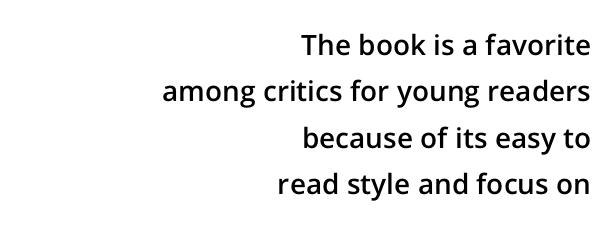
Q: Is the text bold? A: Semi-bold.
Q: Is the text italic (slanted)? A: No, it is upright.
Q: Is the typeface a serif or a sans-serif typeface? A: Sans-serif.
Q: Is the text underlined? A: No.
Q: How is the paragraph aligned? A: Right-aligned.
Q: Is the spacing between letters normal or unusually wide? A: Normal.
Q: Is the spacing between lines tight, normal or loose? A: Normal.
Q: Width (condensed, normal, or wide)? A: Normal.
Q: Stroke contrast? A: Low.
Q: x-height? A: Medium.
Q: Monospaced? A: No.
